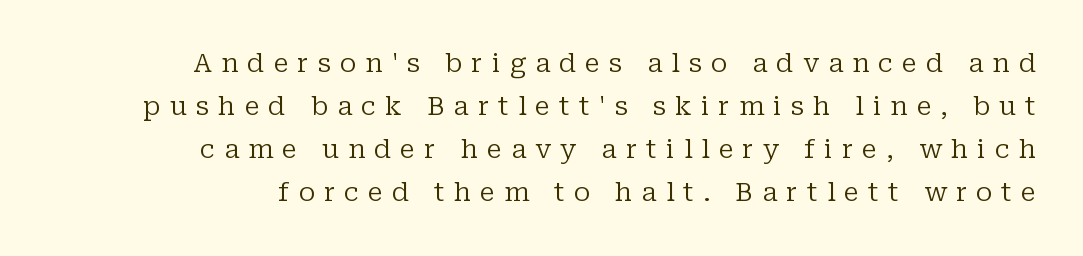
{"italic": "no", "bold": "no", "underline": "no", "align": "right", "line_spacing": "normal", "line_spacing_ratio": 1.66, "letter_spacing": "wide", "letter_spacing_em": 0.35, "glyph_px": 26}
